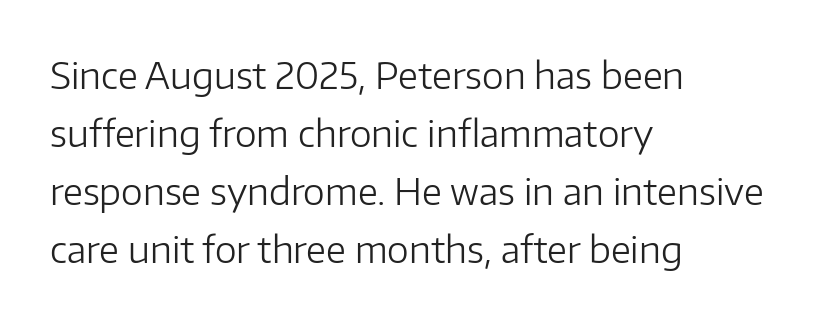
Every stem runs plumb, perpendicular to the baseline. Short note: letters normally spaced. Typeset ragged right — the left edge is the straight one. What's the leading like? Ordinary, nothing unusual. A quiet, ordinary-to-light weight characterises the typeface.
